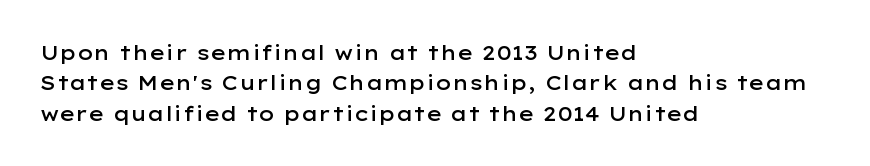
Q: Is the text bold? A: Semi-bold.
Q: Is the text italic (slanted)? A: No, it is upright.
Q: Is the text underlined? A: No.
Q: How is the paragraph aligned? A: Left-aligned.
Q: Is the spacing between letters normal or unusually wide? A: Normal.
Q: Is the spacing between lines tight, normal or loose? A: Normal.
